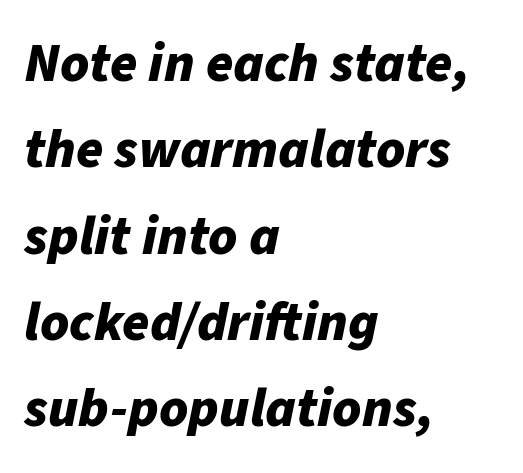
A clean baseline with only descenders dipping below it. The typography opts for an oblique posture over an upright one. As a designer I'd log this as weight 700, bold. Do the characters align in a grid? No, the font is proportional. The block of text has a typical density, with ordinary space between rows.
